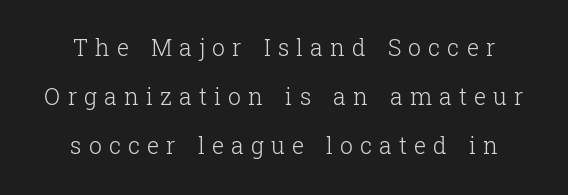
{"italic": "no", "bold": "no", "underline": "no", "align": "center", "line_spacing": "loose", "line_spacing_ratio": 2.12, "letter_spacing": "wide", "letter_spacing_em": 0.31, "glyph_px": 23}
